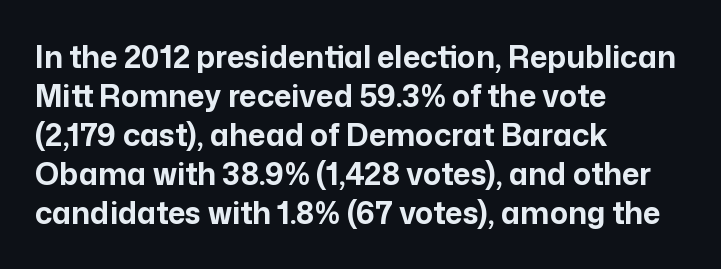
Q: Is the text bold? A: Yes.
Q: Is the text italic (slanted)? A: No, it is upright.
Q: Is the typeface a serif or a sans-serif typeface? A: Sans-serif.
Q: Is the text underlined? A: No.
Q: How is the paragraph aligned? A: Left-aligned.
Q: Is the spacing between letters normal or unusually wide? A: Normal.
Q: Is the spacing between lines tight, normal or loose? A: Normal.
Q: Width (condensed, normal, or wide)? A: Normal.
Q: Stroke contrast? A: Low.
Q: x-height? A: Medium.
Q: Monospaced? A: No.
